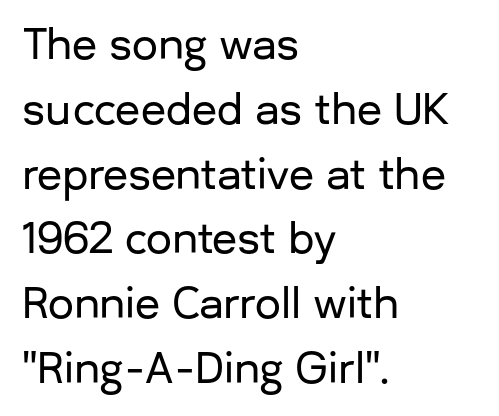
Visually the block forms a straight wall on the left and a jagged coastline on the right. Font category for this specimen: sans-serif. Unmarked baselines from the first word to the last. Notice how the stems are strictly vertical — no italics here. Looks like regular typesetting: each glyph gets only the width it needs. Between one letter and the next there's only the usual sliver of space.
